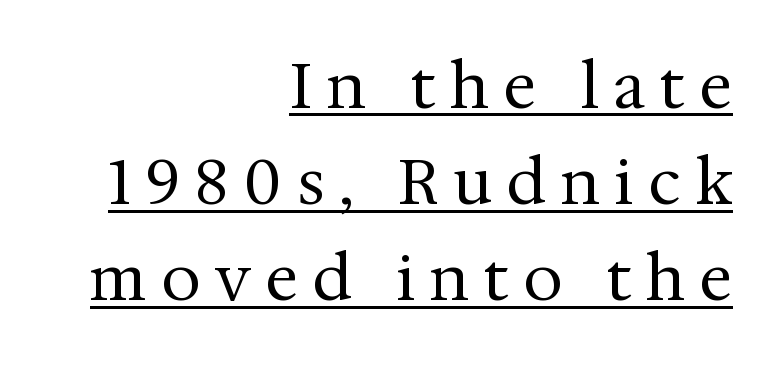
{"serif": "yes", "italic": "no", "bold": "no", "weight": "regular", "width": "normal", "stroke_contrast": "medium", "x_height": "medium", "monospaced": "no", "underline": "yes", "align": "right", "line_spacing": "normal", "line_spacing_ratio": 1.55, "letter_spacing": "wide", "letter_spacing_em": 0.25, "glyph_px": 62}
